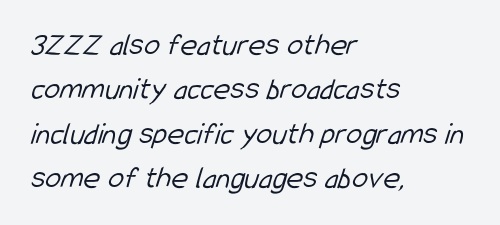
The image shows 32 px light, condensed sans-serif type; set left-aligned, normal line spacing (1.39x), normal letter spacing, not underlined; low stroke contrast and a medium x-height.
